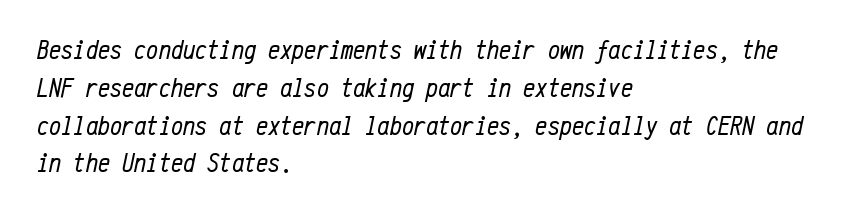
Ink coverage per letter is moderate at most. Does the lettering tilt? It does — this is italic. Has an underline been added? It has not. Each word holds together tightly as a unit, with standard inter-letter gaps.
